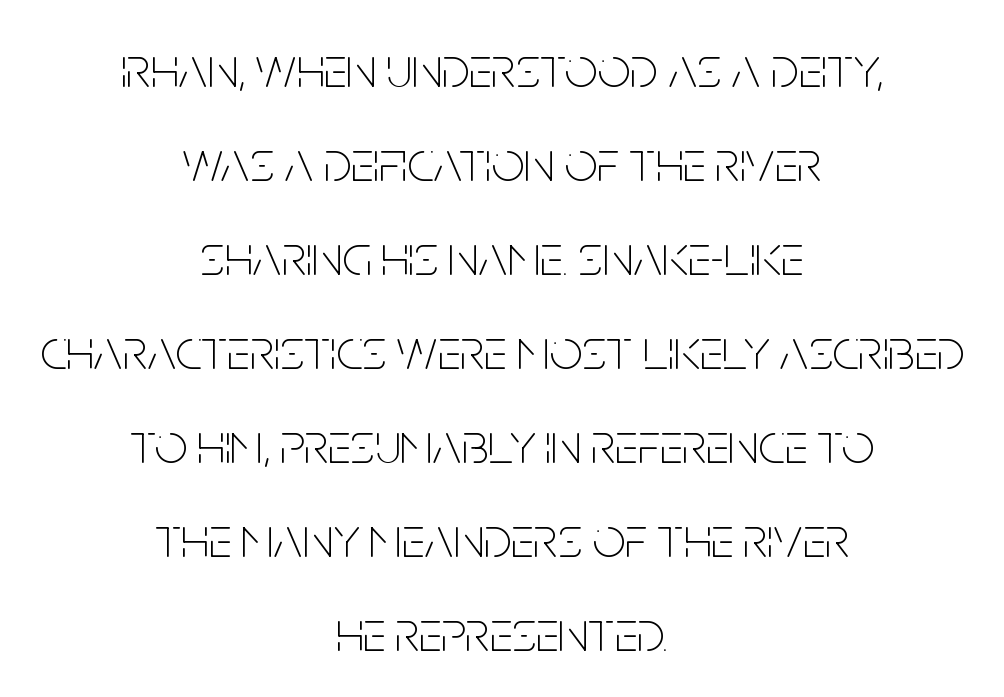
{"serif": "no", "italic": "no", "bold": "no", "weight": "thin", "width": "condensed", "stroke_contrast": "low", "x_height": "large", "monospaced": "no", "underline": "no", "align": "center", "line_spacing": "normal", "line_spacing_ratio": 1.62, "letter_spacing": "normal", "letter_spacing_em": 0.0, "glyph_px": 58}
